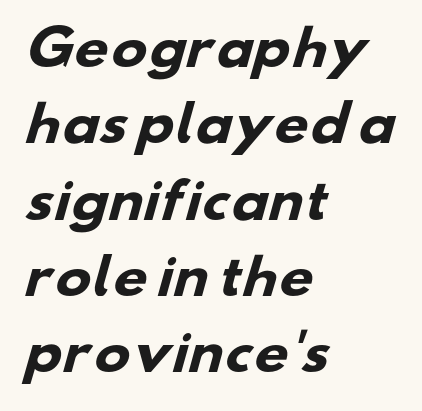
Q: Is the text bold? A: Yes.
Q: Is the typeface a serif or a sans-serif typeface? A: Sans-serif.
Q: Is the text underlined? A: No.
Q: How is the paragraph aligned? A: Left-aligned.
Q: Is the spacing between letters normal or unusually wide? A: Normal.
Q: Is the spacing between lines tight, normal or loose? A: Normal.
Q: Width (condensed, normal, or wide)? A: Wide.
Q: Stroke contrast? A: Low.
Q: x-height? A: Small.
Q: Monospaced? A: No.
